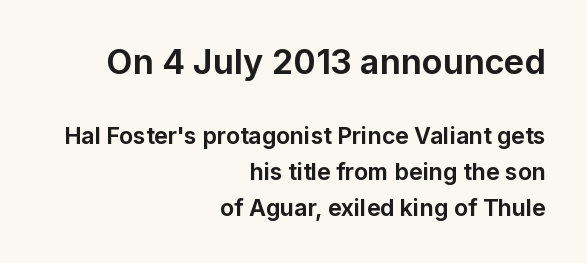
Q: Is the text bold? A: Yes.
Q: Is the text italic (slanted)? A: No, it is upright.
Q: Is the typeface a serif or a sans-serif typeface? A: Sans-serif.
Q: Is the text underlined? A: No.
Q: How is the paragraph aligned? A: Right-aligned.
Q: Is the spacing between letters normal or unusually wide? A: Normal.
Q: Is the spacing between lines tight, normal or loose? A: Normal.
Q: Which block of text is set in a larger size, the first (top) or the second (bottom)? A: The first (top) one.
Q: Width (condensed, normal, or wide)? A: Normal.
Q: Stroke contrast? A: Low.
Q: x-height? A: Medium.
Q: Monospaced? A: No.
